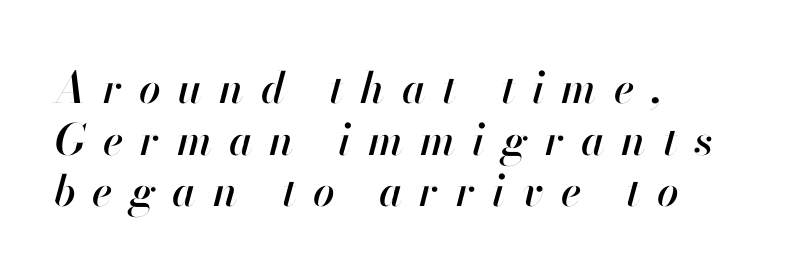
Q: Is the text italic (slanted)? A: Yes, it leans right by about 13 degrees.
Q: Is the text underlined? A: No.
Q: How is the paragraph aligned? A: Left-aligned.
Q: Is the spacing between letters normal or unusually wide? A: Unusually wide.
Q: Width (condensed, normal, or wide)? A: Normal.
Q: Stroke contrast? A: High.
Q: x-height? A: Small.
Q: Monospaced? A: No.
